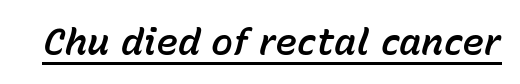
The image shows 37 px text type, italic (leaning right); set normal letter spacing, underlined; low stroke contrast and a medium x-height.
